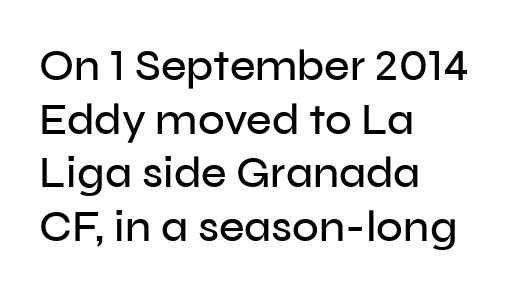
The image shows 44 px sans-serif type, upright; set left-aligned, line spacing 1.22x, normal letter spacing, not underlined; low stroke contrast and a medium x-height.
